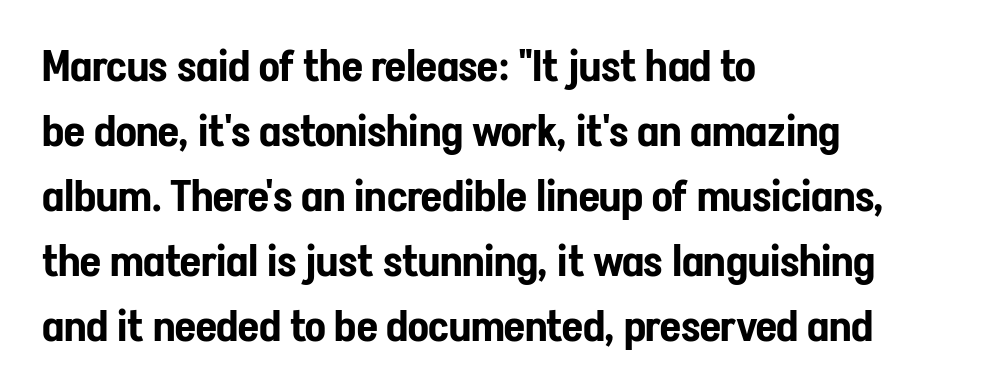
The glyphs in this specimen are sans serif. The face used here is proportionally spaced, like ordinary book or web type. Does the lettering tilt? It doesn't — this is upright. Has an underline been added? It has not. Each word holds together tightly as a unit, with standard inter-letter gaps. The rendering anchors every line to the left-hand side.
